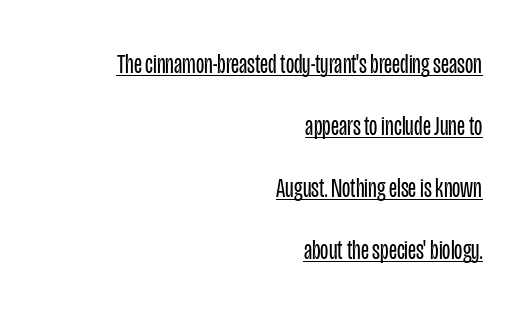
Nothing heavy about these letters — not bold at all. The horizontal fit of the characters is conventional and even. The passage shown is underscored from start to finish. What's the leading like? Stretched, with rows far apart. All the whitespace from short lines collects on the left. Do the letters lean? They stand straight.
